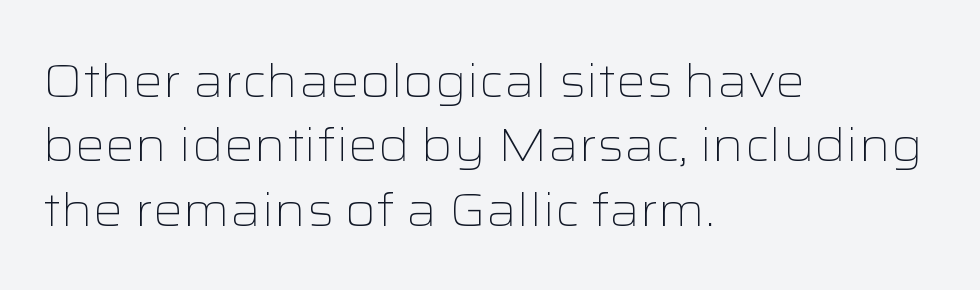
Caption: standard tracking, unaltered. The baseline area is clear. Examine the stroke ends and you'll find no serifs. The font is comparable to plain body text, perhaps lighter. Looks like regular typesetting: each glyph gets only the width it needs.
